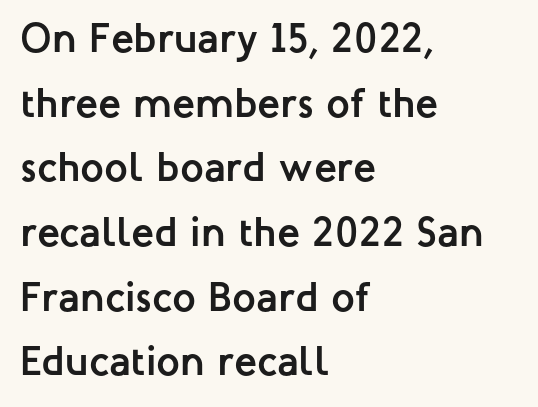
Is this a fixed-width face? No — the glyphs have proportional, varying widths. Just letters on the line, the space beneath them empty. Left-aligned paragraph, ragged on the right. Horizontal bands of white between lines are of average thickness. To sum up the face: it is a sans, with no serifs.
